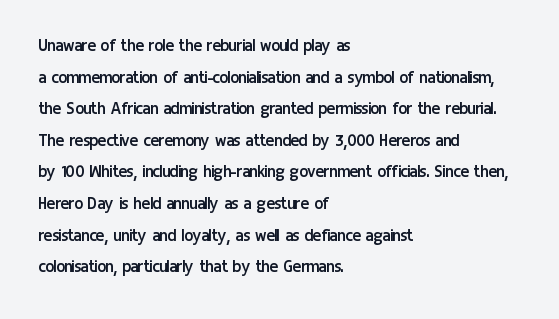
Q: Is the text bold? A: No.
Q: Is the text italic (slanted)? A: No, it is upright.
Q: Is the text underlined? A: No.
Q: How is the paragraph aligned? A: Left-aligned.
Q: Is the spacing between letters normal or unusually wide? A: Normal.
Q: Is the spacing between lines tight, normal or loose? A: Normal.
